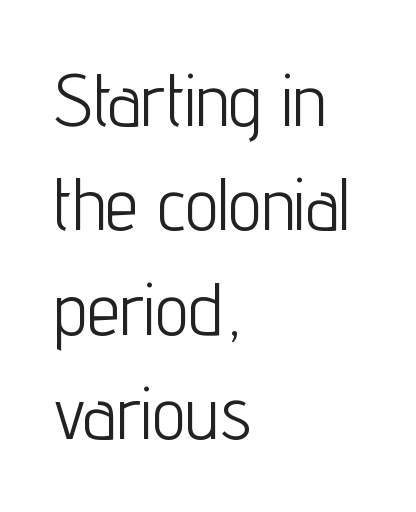
The setting favours the left margin, as ordinary paragraphs usually do. Counters stay open thanks to moderate or lighter strokes. Horizontal bands of white between lines are of average thickness. The letters carry no serifs — their stems end cleanly without finishing strokes. Quick note: not italic, upright. Think of a printed novel: that variable character pitch is what you see here.
